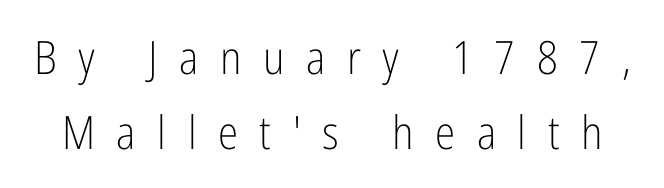
Q: Is the text bold? A: No.
Q: Is the text italic (slanted)? A: No, it is upright.
Q: Is the typeface a serif or a sans-serif typeface? A: Sans-serif.
Q: Is the text underlined? A: No.
Q: Is the spacing between letters normal or unusually wide? A: Unusually wide.
Q: Is the spacing between lines tight, normal or loose? A: Normal.
Q: Width (condensed, normal, or wide)? A: Condensed.
Q: Stroke contrast? A: Low.
Q: x-height? A: Medium.
Q: Monospaced? A: No.
